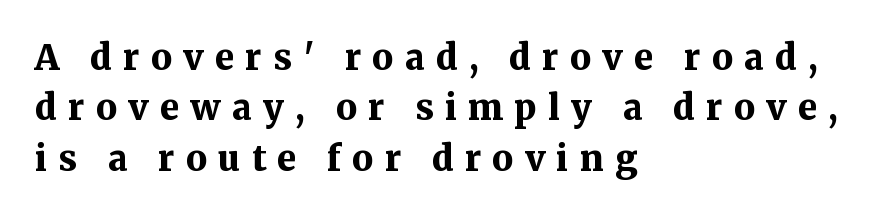
{"serif": "yes", "italic": "no", "bold": "yes", "weight": "bold", "width": "normal", "stroke_contrast": "medium", "x_height": "medium", "monospaced": "no", "underline": "no", "align": "left", "line_spacing": "normal", "line_spacing_ratio": 1.44, "letter_spacing": "wide", "letter_spacing_em": 0.32, "glyph_px": 35}
